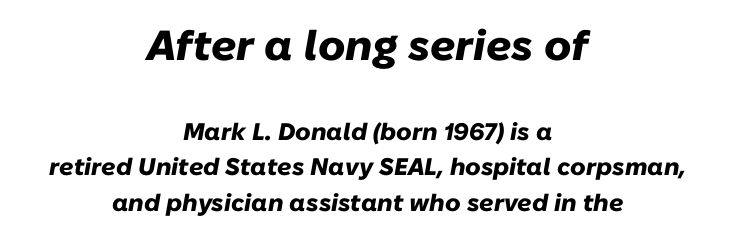
The rows are spaced the way most documents space them. Descender tails drop into unmarked territory. Size hierarchy here favors the leading block over the trailing one. One-word summary of the alignment: center.
